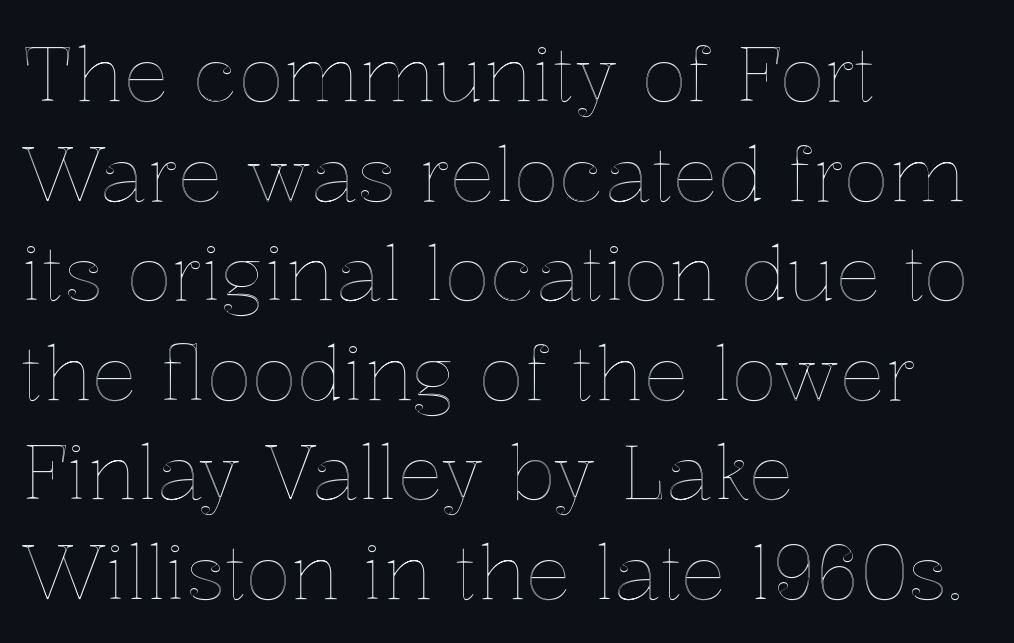
Q: Is the text italic (slanted)? A: No, it is upright.
Q: Is the text underlined? A: No.
Q: How is the paragraph aligned? A: Left-aligned.
Q: Is the spacing between letters normal or unusually wide? A: Normal.
Q: Is the spacing between lines tight, normal or loose? A: Normal.
Q: Width (condensed, normal, or wide)? A: Normal.
Q: x-height? A: Medium.
Q: Monospaced? A: No.
